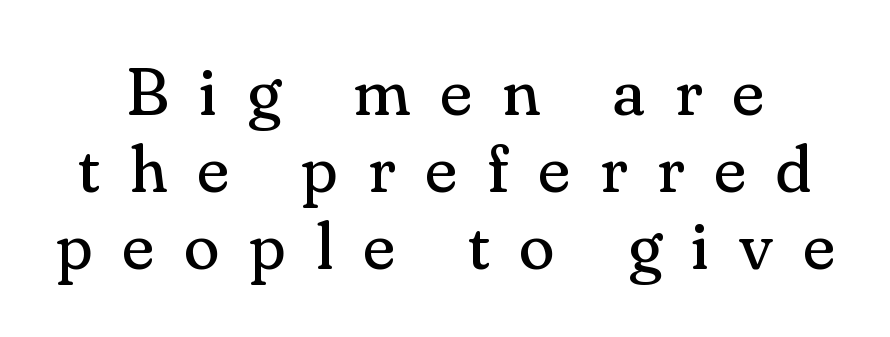
No letter is thick-stroked: the sample isn't bold. You could not count columns in this text — the font is proportionally spaced. This rendering widens character spacing well past its baseline value. Descenders hang freely into open space. The passage shown is typeset with a serif family. Upright lettering throughout.
